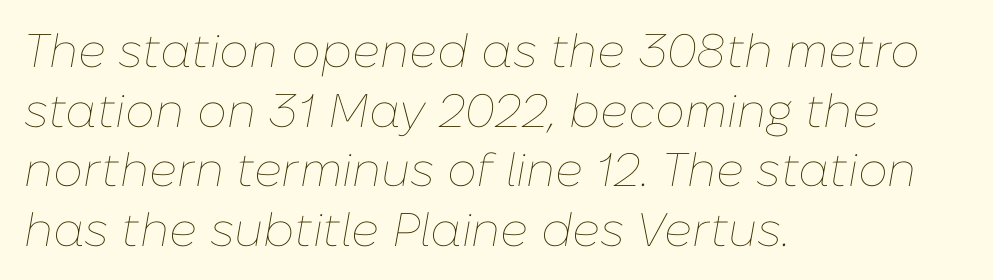
When letters slant like this, we call the style italic. The line-height multiplier appears to be the usual default. Do the characters align in a grid? No, the font is proportional. All the whitespace from short lines collects on the right. Ink coverage per letter is moderate at most.
